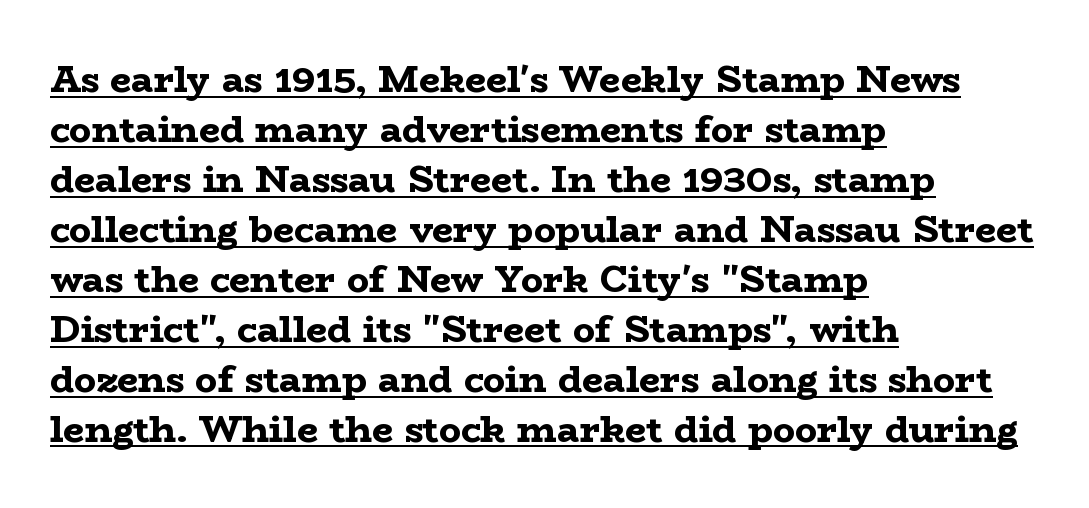
Q: Is the text bold? A: Yes.
Q: Is the text italic (slanted)? A: No, it is upright.
Q: Is the typeface a serif or a sans-serif typeface? A: Serif.
Q: Is the text underlined? A: Yes.
Q: How is the paragraph aligned? A: Left-aligned.
Q: Is the spacing between letters normal or unusually wide? A: Normal.
Q: Is the spacing between lines tight, normal or loose? A: Normal.
Q: Width (condensed, normal, or wide)? A: Wide.
Q: Stroke contrast? A: Low.
Q: x-height? A: Medium.
Q: Monospaced? A: No.
